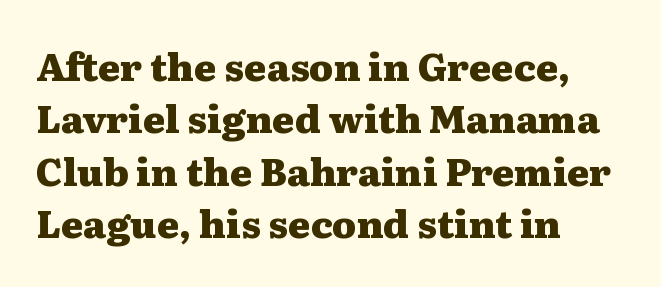
The image shows 38 px heavy, wide serif type, upright; set left-aligned, normal line spacing (1.38x), normal letter spacing, not underlined; medium stroke contrast and a medium x-height.
